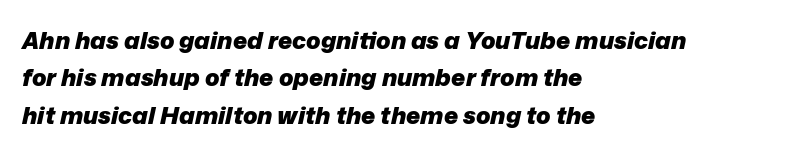
In terms of posture, this sample is oblique. Students, this is bold: see how much ink each stroke carries. These lines stack with their left ends in a neat column. No word sits above an underline.
